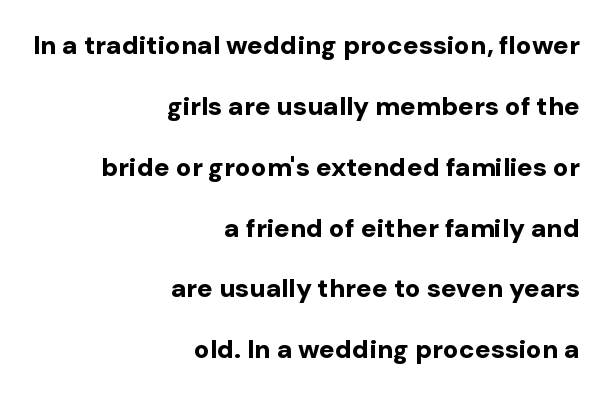
Q: Is the text bold? A: Yes.
Q: Is the text italic (slanted)? A: No, it is upright.
Q: Is the text underlined? A: No.
Q: How is the paragraph aligned? A: Right-aligned.
Q: Is the spacing between letters normal or unusually wide? A: Normal.
Q: Is the spacing between lines tight, normal or loose? A: Loose.
